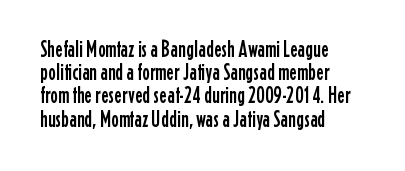
{"italic": "no", "underline": "no", "align": "left", "line_spacing": "tight", "line_spacing_ratio": 1.01, "letter_spacing": "normal", "letter_spacing_em": 0.0, "glyph_px": 23}
